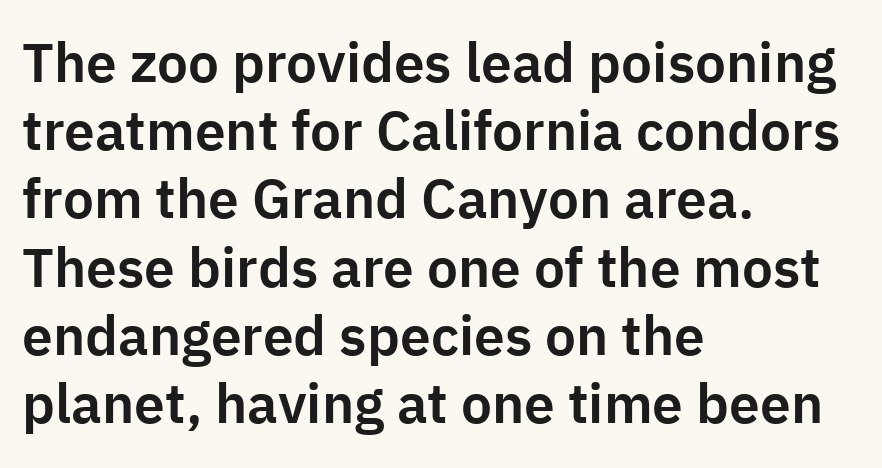
The type sits square on the baseline with zero lean. A typesetter would label this face a sans. Descenders hang freely into open space. Nothing unusual about the tracking: characters are spaced as the font intends.
